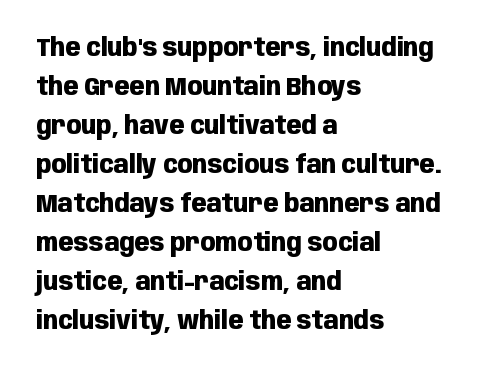
{"italic": "no", "bold": "yes", "underline": "no", "align": "left", "line_spacing": "normal", "line_spacing_ratio": 1.56, "letter_spacing": "normal", "letter_spacing_em": 0.0, "glyph_px": 25}
